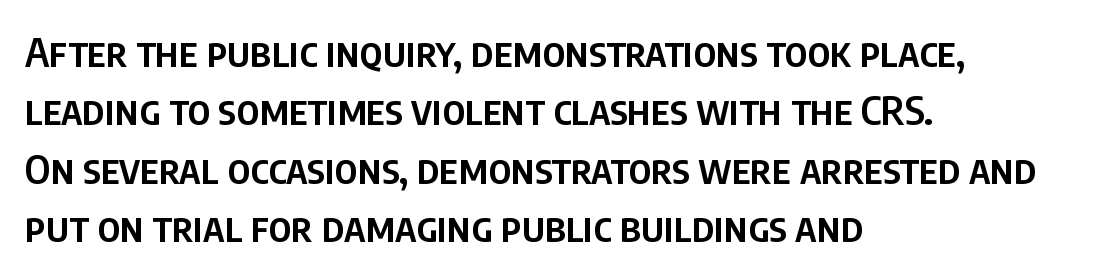
The image shows 40 px semibold, condensed sans-serif type, upright; set left-aligned, normal line spacing (1.46x), normal letter spacing, not underlined; low stroke contrast and a large x-height.
